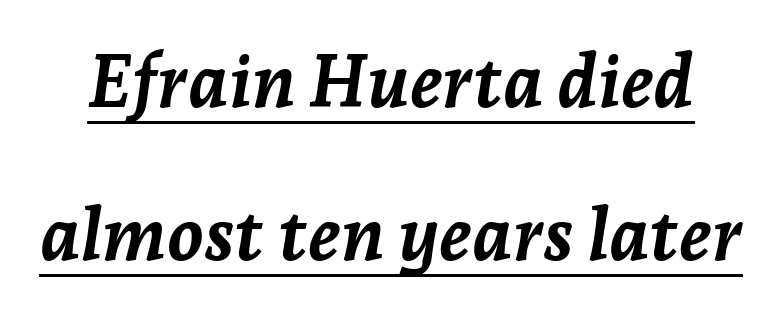
This sample has the flowing, uneven cadence of proportional lettering. Emphasis is given by a line drawn under the lettering. Observe the ordinary spacing: letters are neighbours, not strangers. You could fit nearly another row in the gap between these rows. Slant detected: the letters are inclined.
